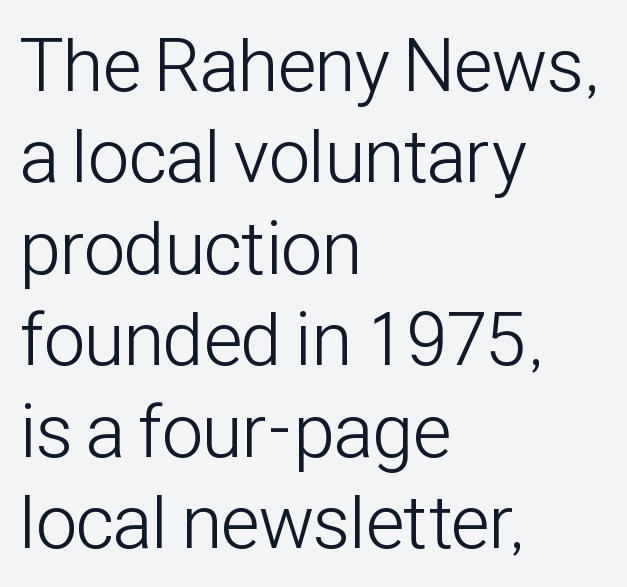
The image shows 75 px light, condensed sans-serif type, upright; set left-aligned, line spacing 1.22x, normal letter spacing, not underlined; low stroke contrast and a medium x-height.
